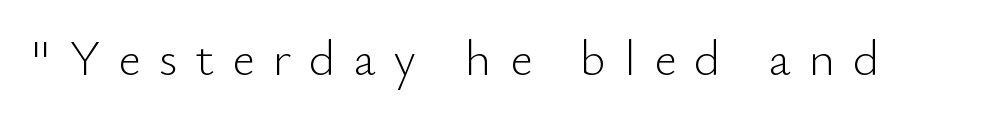
{"serif": "no", "italic": "no", "bold": "no", "weight": "light", "width": "normal", "stroke_contrast": "low", "x_height": "small", "monospaced": "no", "underline": "no", "letter_spacing": "wide", "letter_spacing_em": 0.36, "glyph_px": 50}
